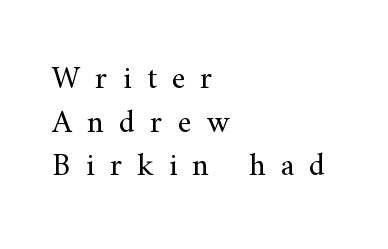
The letterforms stand isolated, each surrounded by extra space. A bare baseline throughout the passage. Posture: vertical. These lines stack with their left ends in a neat column.
